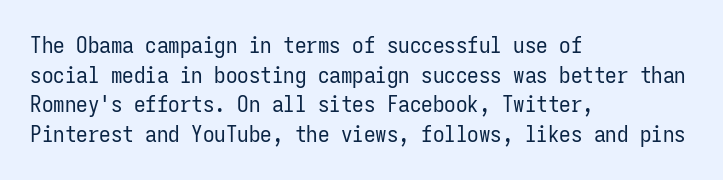
Q: Is the text bold? A: No.
Q: Is the text italic (slanted)? A: No, it is upright.
Q: Is the text underlined? A: No.
Q: How is the paragraph aligned? A: Left-aligned.
Q: Is the spacing between letters normal or unusually wide? A: Normal.
Q: Is the spacing between lines tight, normal or loose? A: Normal.
